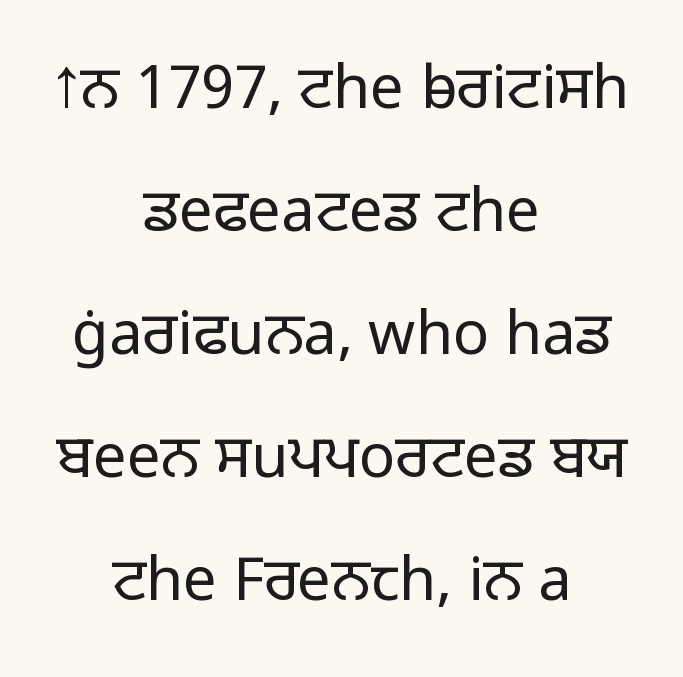
Descender tails drop into unmarked territory. The face used here is proportionally spaced, like ordinary book or web type. Widely set lines give the paragraph a tall, airy silhouette. Think standard paragraph weight, or any step lighter than that. Compared with a flush-left layout, this one balances lines on the center instead. Glyph-to-glyph distance matches everyday printed text.
